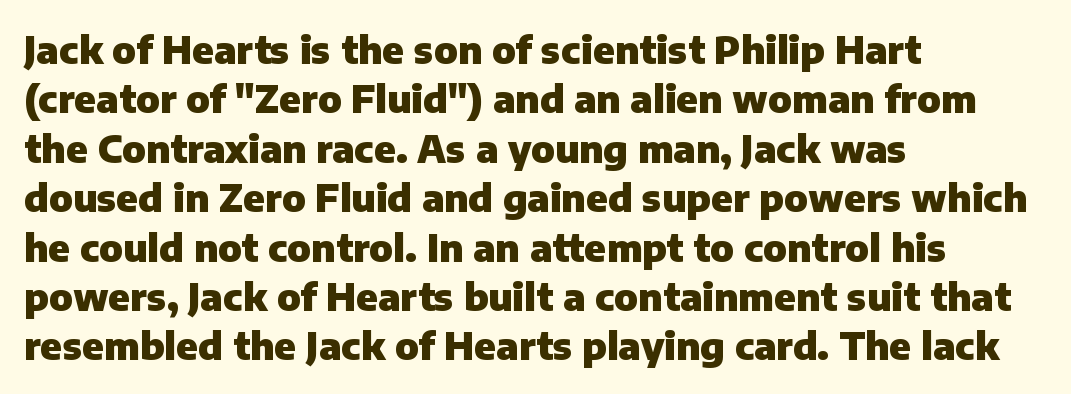
The image shows 38 px heavy sans-serif type, upright; set left-aligned, normal line spacing (1.3x), normal letter spacing, not underlined; low stroke contrast and a medium x-height.
